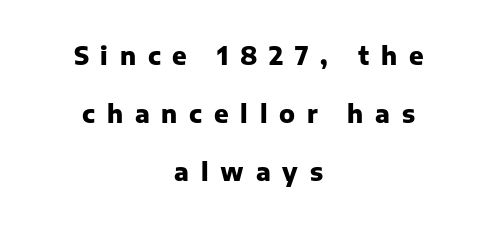
Characters remain perfectly vertical along every line. There is plenty of visible air inserted between adjacent glyphs. Successive baselines arrive slowly, with a big drop between each. Heavy-handed strokes throughout: this text is bold.
